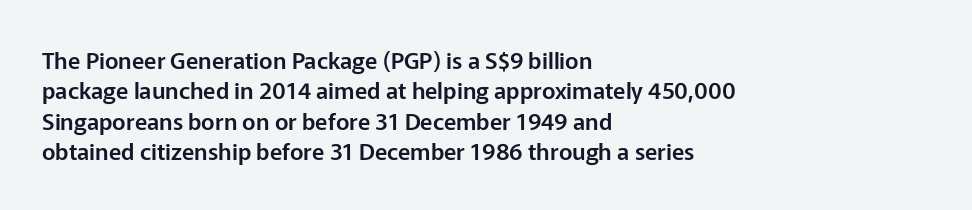
{"italic": "no", "underline": "no", "align": "left", "line_spacing": "normal", "line_spacing_ratio": 1.32, "letter_spacing": "normal", "letter_spacing_em": 0.0, "glyph_px": 23}
